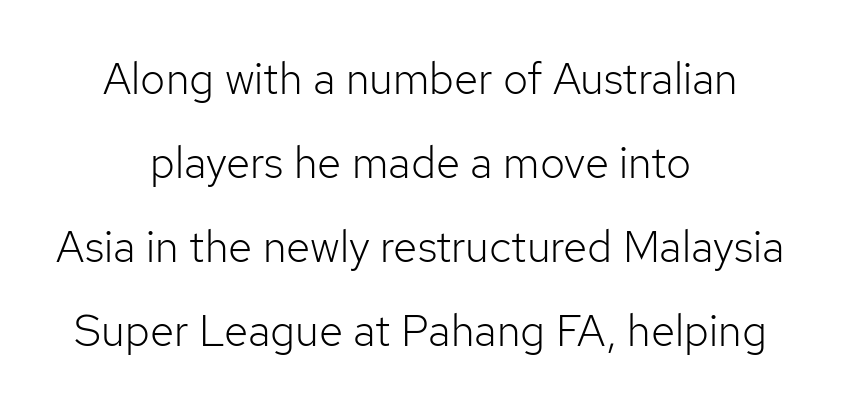
{"serif": "no", "italic": "no", "bold": "no", "weight": "light", "width": "normal", "stroke_contrast": "low", "x_height": "medium", "monospaced": "no", "underline": "no", "align": "center", "line_spacing": "loose", "line_spacing_ratio": 1.91, "letter_spacing": "normal", "letter_spacing_em": 0.0, "glyph_px": 44}
